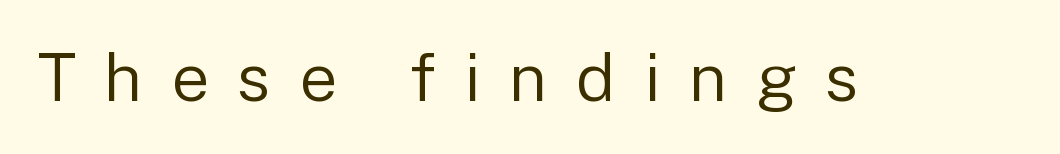
Q: Is the text bold? A: No.
Q: Is the text italic (slanted)? A: No, it is upright.
Q: Is the typeface a serif or a sans-serif typeface? A: Sans-serif.
Q: Is the text underlined? A: No.
Q: Is the spacing between letters normal or unusually wide? A: Unusually wide.
Q: Width (condensed, normal, or wide)? A: Normal.
Q: Stroke contrast? A: Low.
Q: x-height? A: Medium.
Q: Monospaced? A: No.
